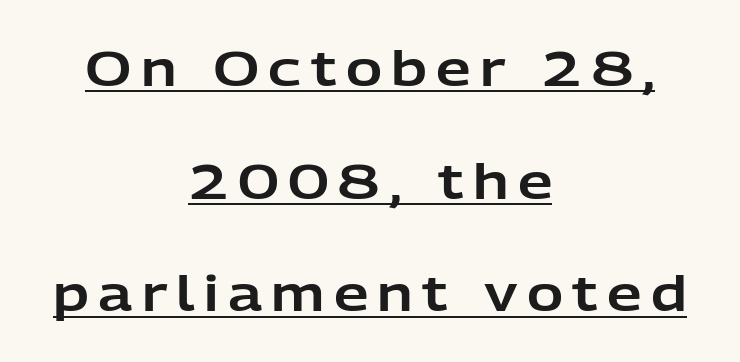
{"serif": "no", "italic": "no", "width": "normal", "stroke_contrast": "low", "x_height": "medium", "monospaced": "no", "underline": "yes", "align": "center", "line_spacing": "loose", "line_spacing_ratio": 2.3, "glyph_px": 49}
